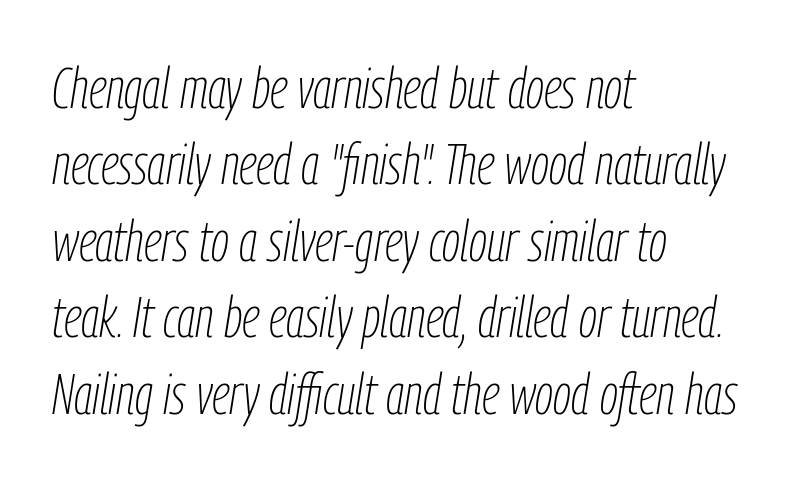
Q: Is the text bold? A: No.
Q: Is the text italic (slanted)? A: Yes, it leans right by about 9 degrees.
Q: Is the text underlined? A: No.
Q: How is the paragraph aligned? A: Left-aligned.
Q: Is the spacing between letters normal or unusually wide? A: Normal.
Q: Is the spacing between lines tight, normal or loose? A: Normal.
Q: Width (condensed, normal, or wide)? A: Condensed.
Q: Stroke contrast? A: Low.
Q: x-height? A: Medium.
Q: Monospaced? A: No.
